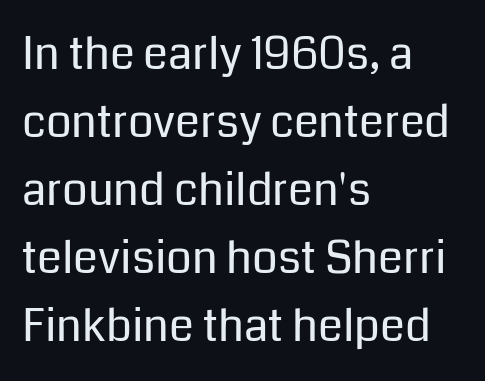
Quick note: underline off. Whoever set this chose a conventional vertical rhythm. The strokes carry an ordinary text weight at most. Visually the block forms a straight wall on the left and a jagged coastline on the right.
